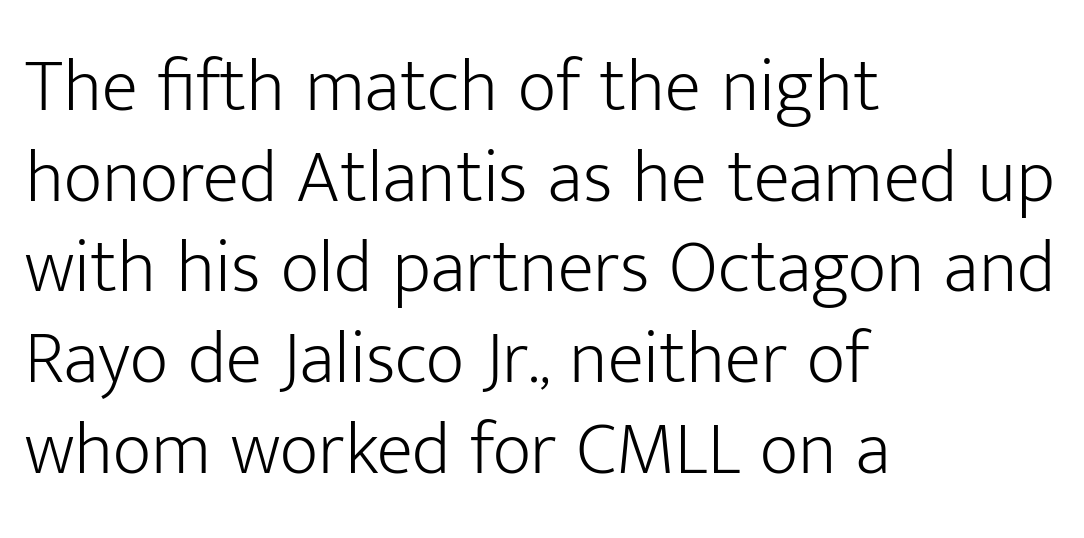
Q: Is the text bold? A: No.
Q: Is the text italic (slanted)? A: No, it is upright.
Q: Is the typeface a serif or a sans-serif typeface? A: Sans-serif.
Q: Is the text underlined? A: No.
Q: How is the paragraph aligned? A: Left-aligned.
Q: Is the spacing between letters normal or unusually wide? A: Normal.
Q: Width (condensed, normal, or wide)? A: Normal.
Q: Stroke contrast? A: Low.
Q: x-height? A: Medium.
Q: Monospaced? A: No.
